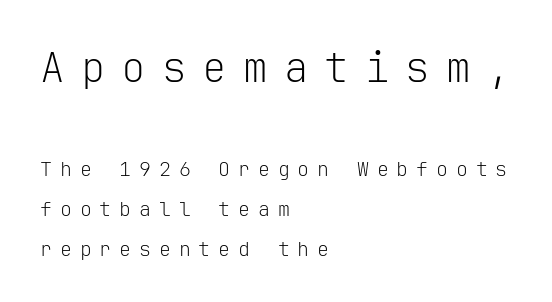
Type without underlining. The font's upright variant was chosen for this text. This rendering widens character spacing well past its baseline value. The letters march in equal steps, a hallmark of fixed-pitch type. Caption: face not bold, strokes unweighted.
